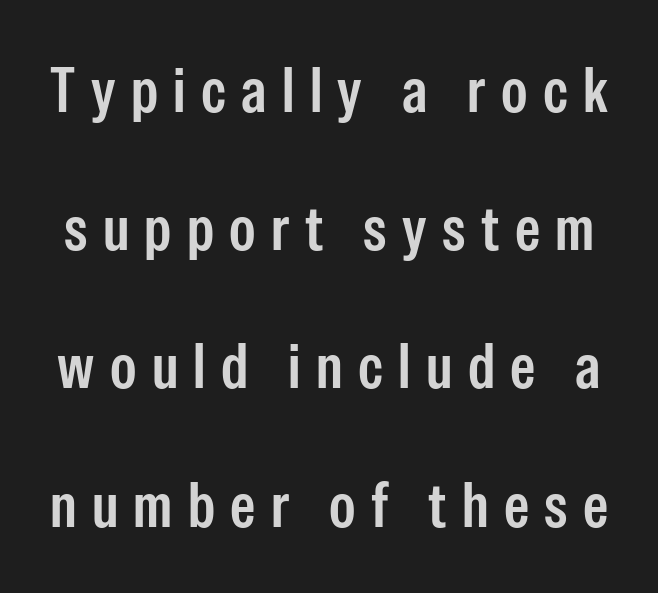
Q: Is the text italic (slanted)? A: No, it is upright.
Q: Is the typeface a serif or a sans-serif typeface? A: Sans-serif.
Q: Is the text underlined? A: No.
Q: Is the spacing between letters normal or unusually wide? A: Unusually wide.
Q: Is the spacing between lines tight, normal or loose? A: Loose.
Q: Width (condensed, normal, or wide)? A: Condensed.
Q: Stroke contrast? A: Low.
Q: x-height? A: Medium.
Q: Monospaced? A: No.
